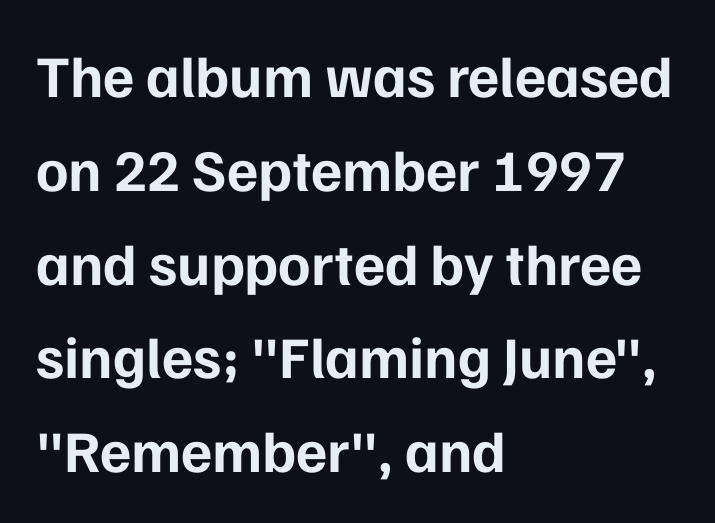
{"serif": "no", "italic": "no", "bold": "yes", "weight": "bold", "width": "normal", "stroke_contrast": "low", "x_height": "medium", "monospaced": "no", "underline": "no", "align": "left", "line_spacing": "normal", "line_spacing_ratio": 1.59, "letter_spacing": "normal", "letter_spacing_em": 0.0, "glyph_px": 59}
